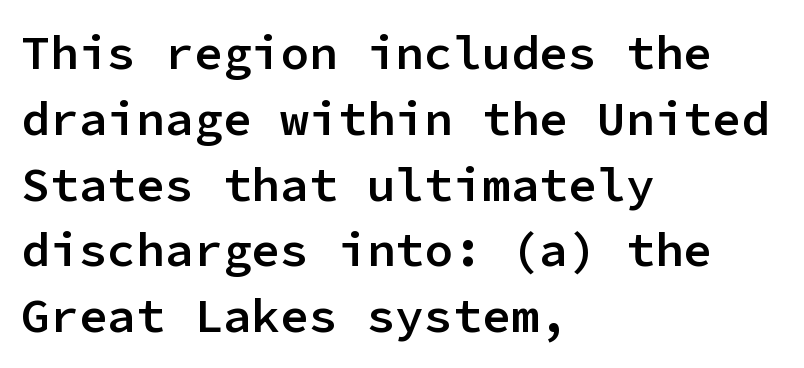
Q: Is the text bold? A: Semi-bold.
Q: Is the text italic (slanted)? A: No, it is upright.
Q: Is the typeface a serif or a sans-serif typeface? A: Sans-serif.
Q: Is the text underlined? A: No.
Q: How is the paragraph aligned? A: Left-aligned.
Q: Is the spacing between letters normal or unusually wide? A: Normal.
Q: Is the spacing between lines tight, normal or loose? A: Normal.
Q: Width (condensed, normal, or wide)? A: Normal.
Q: Stroke contrast? A: Low.
Q: x-height? A: Medium.
Q: Monospaced? A: Yes.
